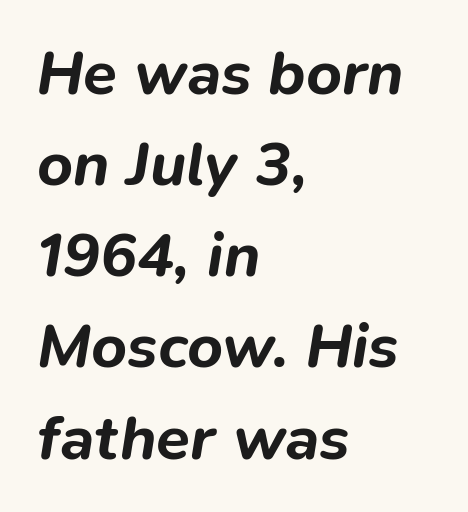
The typography opts for an oblique posture over an upright one. Do the characters align in a grid? No, the font is proportional. Check the space under the baseline: it is left empty. Regular leading. Honestly, the letter spacing is just normal — you wouldn't notice it.
